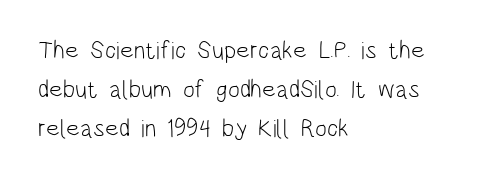
The image shows 25 px text type, upright; set left-aligned, normal line spacing (1.56x), normal letter spacing, not underlined.
